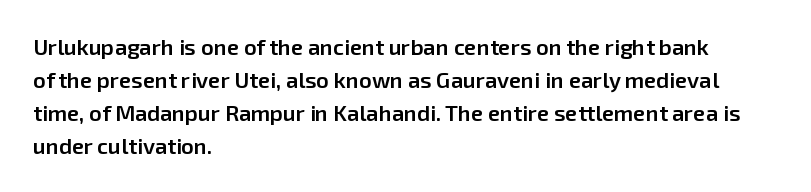
The image shows 22 px text type, upright; set left-aligned, normal line spacing (1.5x), normal letter spacing, not underlined.
